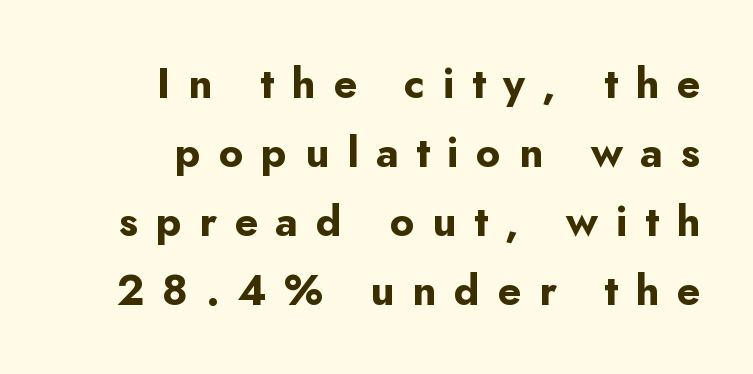
The image shows 42 px bold sans-serif type, upright; set right-aligned, normal line spacing (1.64x), unusually wide letter spacing (+0.42 em), not underlined; low stroke contrast and a small x-height.
